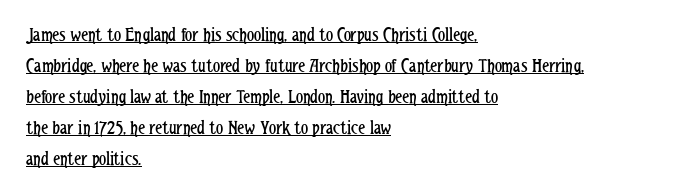
The image shows 20 px text type, upright; set left-aligned, normal line spacing (1.55x), normal letter spacing, underlined.
